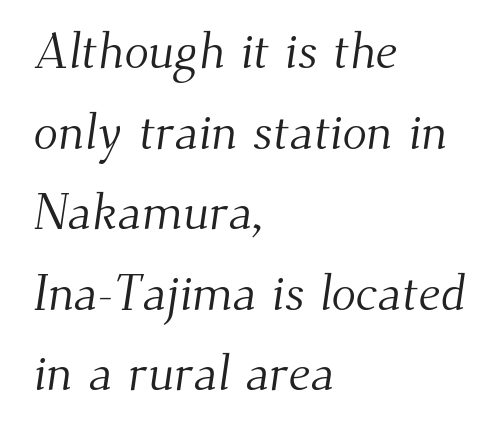
{"serif": "yes", "bold": "no", "weight": "light", "width": "normal", "stroke_contrast": "medium", "x_height": "small", "monospaced": "no", "underline": "no", "align": "left", "line_spacing": "normal", "line_spacing_ratio": 1.58, "letter_spacing": "normal", "letter_spacing_em": 0.0, "glyph_px": 51}
